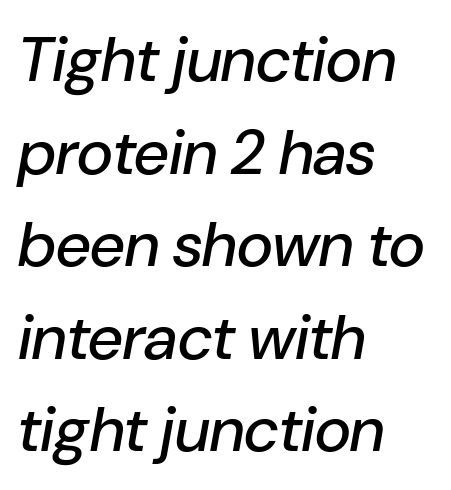
{"italic": "yes", "lean": "right", "slant_degrees": 10, "width": "normal", "stroke_contrast": "low", "x_height": "medium", "monospaced": "no", "underline": "no", "align": "left", "line_spacing": "normal", "line_spacing_ratio": 1.47, "letter_spacing": "normal", "letter_spacing_em": 0.0, "glyph_px": 63}
